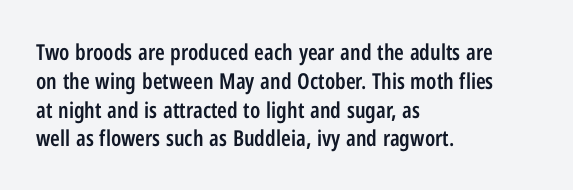
{"italic": "no", "bold": "semi", "underline": "no", "align": "left", "line_spacing": "normal", "line_spacing_ratio": 1.31, "letter_spacing": "normal", "letter_spacing_em": 0.0, "glyph_px": 22}
